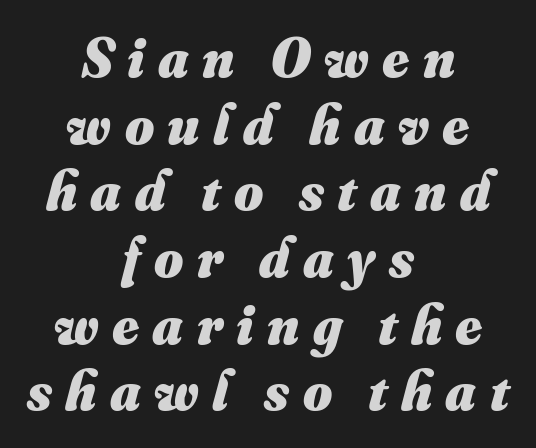
Q: Is the text bold? A: Yes.
Q: Is the text underlined? A: No.
Q: How is the paragraph aligned? A: Centered.
Q: Is the spacing between letters normal or unusually wide? A: Unusually wide.
Q: Width (condensed, normal, or wide)? A: Normal.
Q: Stroke contrast? A: Medium.
Q: x-height? A: Small.
Q: Monospaced? A: No.
